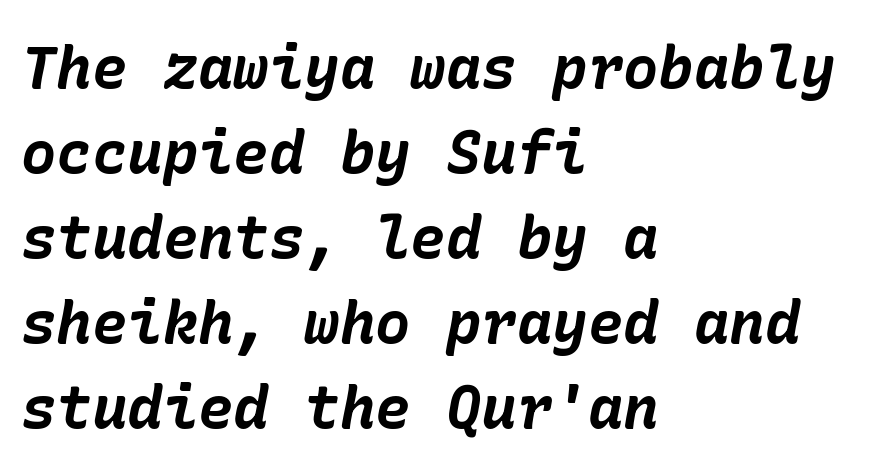
The image shows 59 px bold type, italic (leaning right); set left-aligned, normal line spacing (1.44x), normal letter spacing, not underlined; low stroke contrast and a medium x-height.
